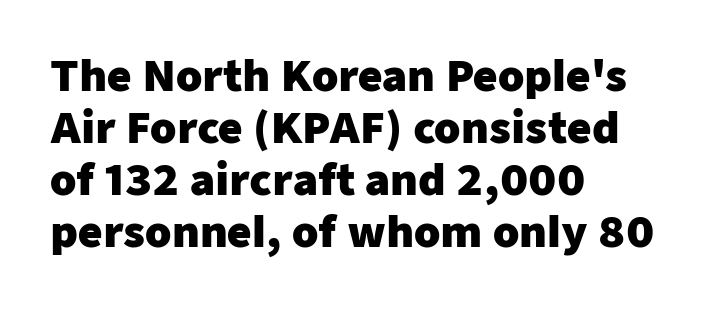
The image shows 42 px heavy sans-serif type, upright; set left-aligned, line spacing 1.24x, normal letter spacing, not underlined; low stroke contrast and a medium x-height.
